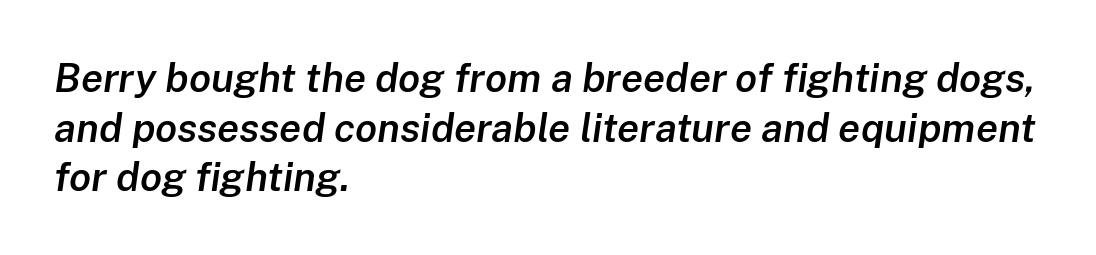
{"italic": "yes", "lean": "right", "slant_degrees": 8, "bold": "semi", "weight": "semibold", "width": "normal", "stroke_contrast": "low", "x_height": "medium", "monospaced": "no", "underline": "no", "align": "left", "line_spacing_ratio": 1.24, "letter_spacing": "normal", "letter_spacing_em": 0.0, "glyph_px": 40}
